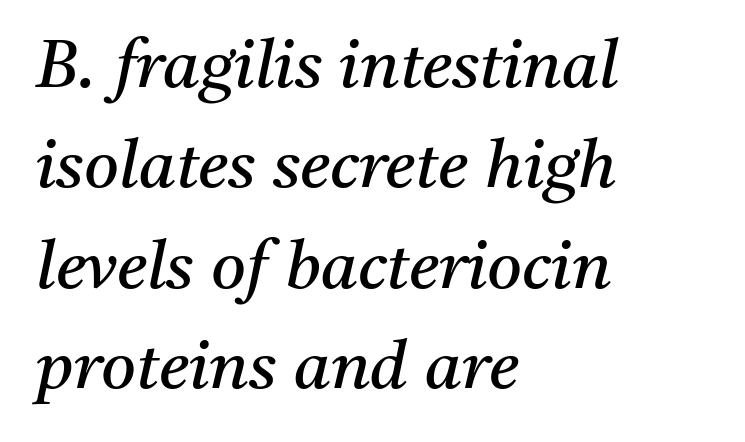
{"serif": "yes", "italic": "yes", "lean": "right", "slant_degrees": 11, "bold": "no", "weight": "regular", "width": "normal", "stroke_contrast": "medium", "x_height": "medium", "monospaced": "no", "underline": "no", "align": "left", "line_spacing": "normal", "line_spacing_ratio": 1.5, "letter_spacing": "normal", "letter_spacing_em": 0.0, "glyph_px": 67}
